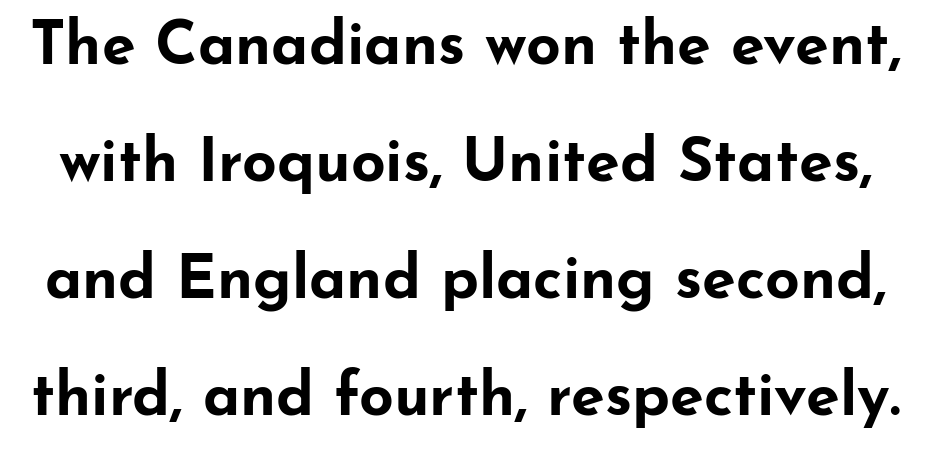
Vertically, the passage feels expansive, rows floating well apart. The baseline area is clear. Its strokes are broad and dark, the hallmark of bold type. Nope, not italic — everything's standing straight. Tracking here is standard; glyphs follow each other at the usual distance. No feet cap the strokes, marking this as sans-serif type.
